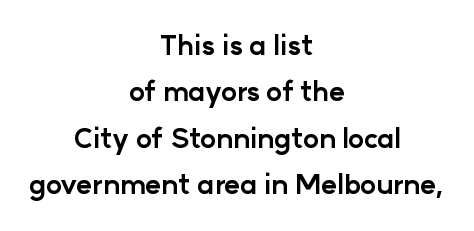
A bare baseline throughout the passage. Typographic density is high because the face is bold. These lines stack symmetrically, like a column narrowing and widening about its center. Characters remain perfectly vertical along every line.
